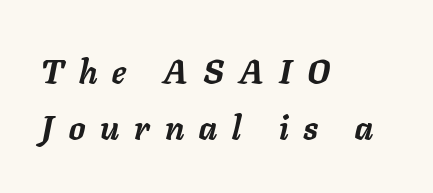
Short and long lines alike share a common starting point at left. There's an unmistakable incline to the writing here. The area under the type is left untouched. The rendering uses natural spacing where letterforms have individual widths. In terms of weight, the rendering is a true, heavy bold.
